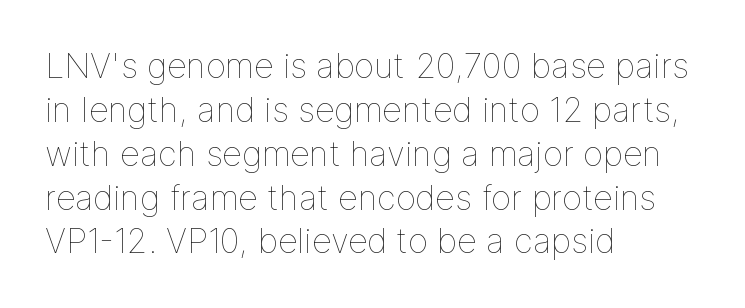
The image shows 34 px thin type, upright; set left-aligned, normal line spacing (1.29x), normal letter spacing, not underlined; low stroke contrast and a medium x-height.
